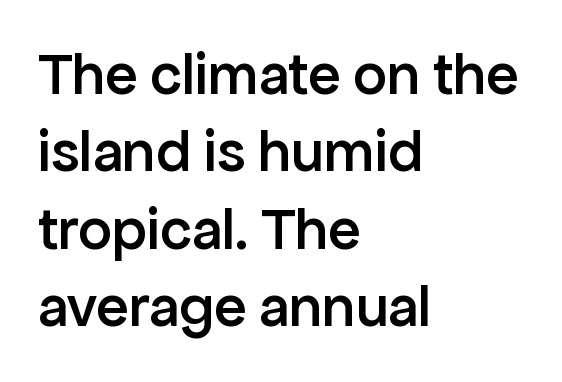
The image shows 60 px semibold sans-serif type, upright; set left-aligned, normal line spacing (1.29x), normal letter spacing, not underlined; low stroke contrast and a medium x-height.
